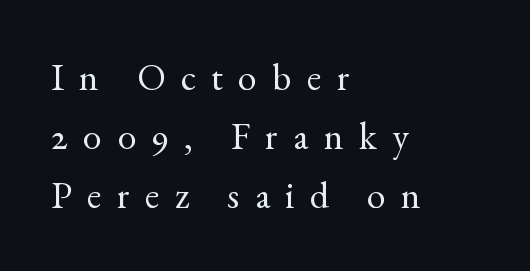
Q: Is the text bold? A: No.
Q: Is the text italic (slanted)? A: No, it is upright.
Q: Is the typeface a serif or a sans-serif typeface? A: Serif.
Q: Is the text underlined? A: No.
Q: How is the paragraph aligned? A: Left-aligned.
Q: Is the spacing between letters normal or unusually wide? A: Unusually wide.
Q: Is the spacing between lines tight, normal or loose? A: Normal.
Q: Width (condensed, normal, or wide)? A: Normal.
Q: x-height? A: Small.
Q: Monospaced? A: No.
